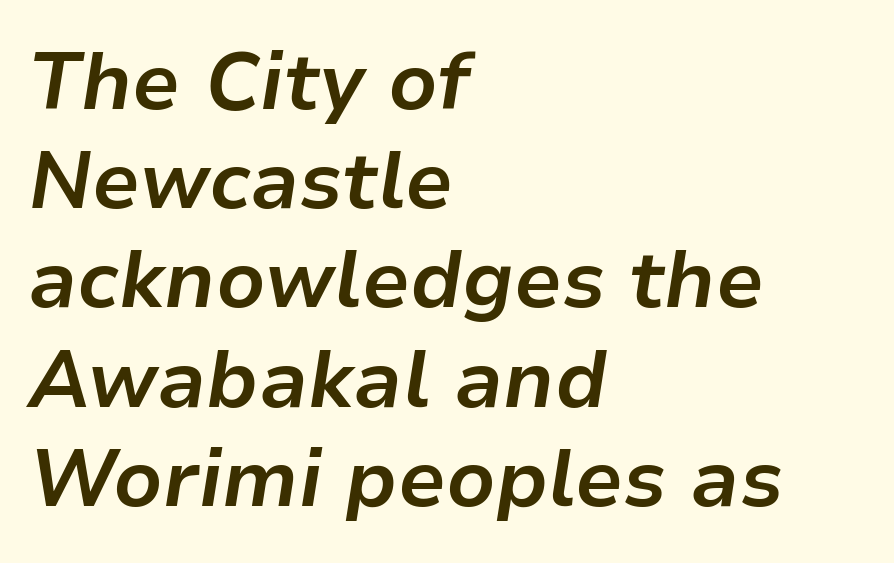
{"italic": "yes", "lean": "right", "slant_degrees": 9, "bold": "yes", "weight": "bold", "width": "normal", "stroke_contrast": "low", "x_height": "medium", "monospaced": "no", "underline": "no", "align": "left", "line_spacing_ratio": 1.24, "letter_spacing": "normal", "letter_spacing_em": 0.0, "glyph_px": 80}
